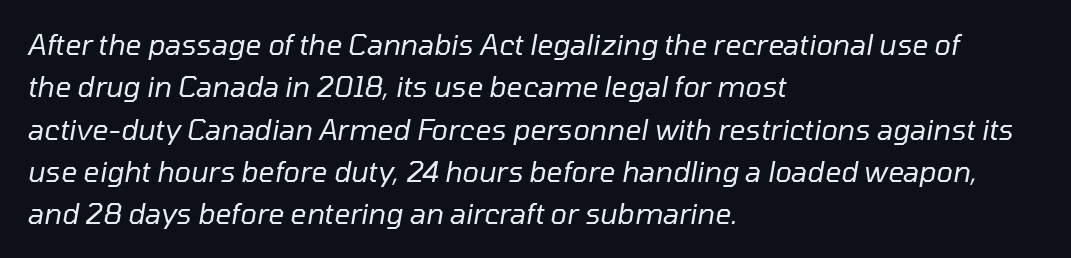
Q: Is the text bold? A: No.
Q: Is the text italic (slanted)? A: Yes, it leans right by about 10 degrees.
Q: Is the text underlined? A: No.
Q: How is the paragraph aligned? A: Left-aligned.
Q: Is the spacing between letters normal or unusually wide? A: Normal.
Q: Is the spacing between lines tight, normal or loose? A: Normal.
Q: Width (condensed, normal, or wide)? A: Normal.
Q: Stroke contrast? A: Low.
Q: x-height? A: Medium.
Q: Monospaced? A: No.
